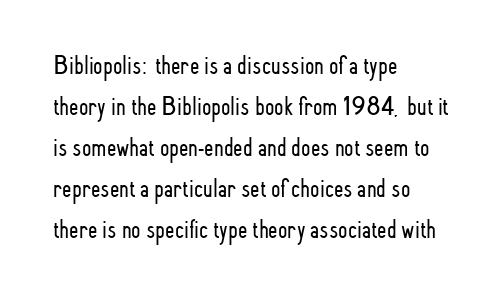
On a weight scale, this lands at 450 or below. The passage shown has conventional tracking throughout. A normal amount of white space separates one row of letters from the next. The rag falls on the right side of this text block.
